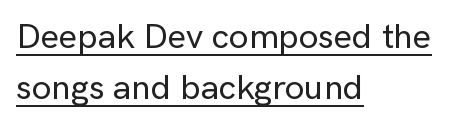
Q: Is the text italic (slanted)? A: No, it is upright.
Q: Is the typeface a serif or a sans-serif typeface? A: Sans-serif.
Q: Is the text underlined? A: Yes.
Q: How is the paragraph aligned? A: Left-aligned.
Q: Is the spacing between letters normal or unusually wide? A: Normal.
Q: Is the spacing between lines tight, normal or loose? A: Normal.
Q: Width (condensed, normal, or wide)? A: Normal.
Q: Stroke contrast? A: Low.
Q: x-height? A: Medium.
Q: Monospaced? A: No.
